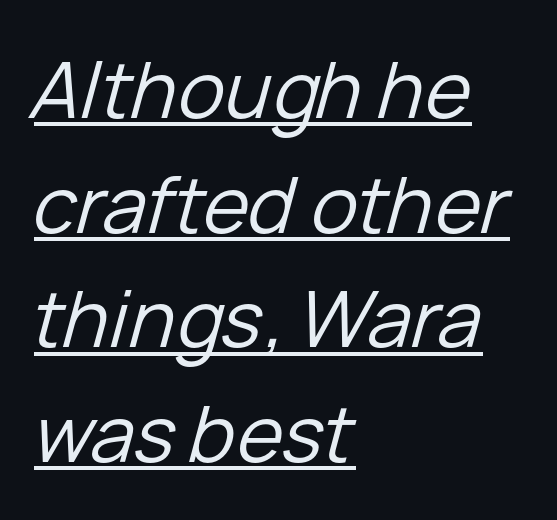
{"italic": "yes", "lean": "right", "slant_degrees": 15, "bold": "no", "weight": "regular", "width": "normal", "stroke_contrast": "low", "x_height": "medium", "monospaced": "no", "underline": "yes", "align": "left", "line_spacing": "normal", "line_spacing_ratio": 1.47, "letter_spacing": "normal", "letter_spacing_em": 0.0, "glyph_px": 78}
